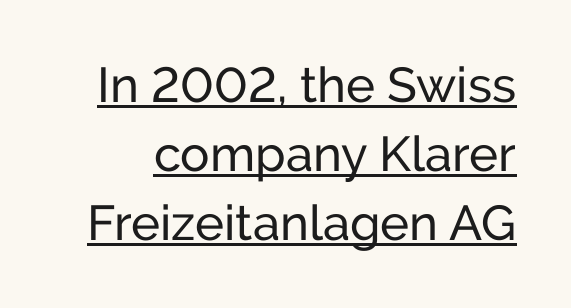
Q: Is the text bold? A: No.
Q: Is the text italic (slanted)? A: No, it is upright.
Q: Is the typeface a serif or a sans-serif typeface? A: Sans-serif.
Q: Is the text underlined? A: Yes.
Q: Is the spacing between letters normal or unusually wide? A: Normal.
Q: Is the spacing between lines tight, normal or loose? A: Normal.
Q: Width (condensed, normal, or wide)? A: Normal.
Q: Stroke contrast? A: Low.
Q: x-height? A: Medium.
Q: Monospaced? A: No.
